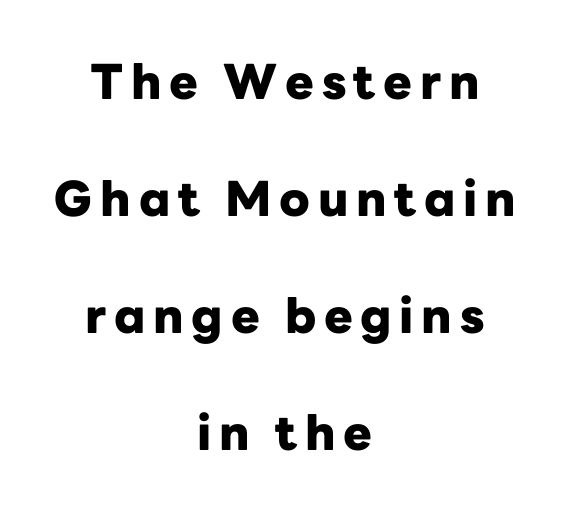
{"serif": "no", "italic": "no", "bold": "yes", "weight": "heavy", "width": "normal", "stroke_contrast": "low", "x_height": "medium", "monospaced": "no", "underline": "no", "align": "center", "line_spacing": "loose", "line_spacing_ratio": 2.44, "glyph_px": 48}
